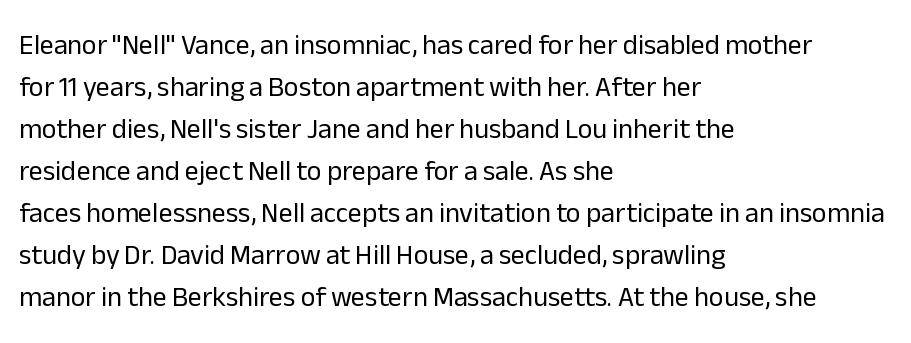
Q: Is the text bold? A: No.
Q: Is the text italic (slanted)? A: No, it is upright.
Q: Is the typeface a serif or a sans-serif typeface? A: Sans-serif.
Q: Is the text underlined? A: No.
Q: How is the paragraph aligned? A: Left-aligned.
Q: Is the spacing between letters normal or unusually wide? A: Normal.
Q: Is the spacing between lines tight, normal or loose? A: Normal.
Q: Width (condensed, normal, or wide)? A: Normal.
Q: Stroke contrast? A: Low.
Q: x-height? A: Medium.
Q: Monospaced? A: No.
